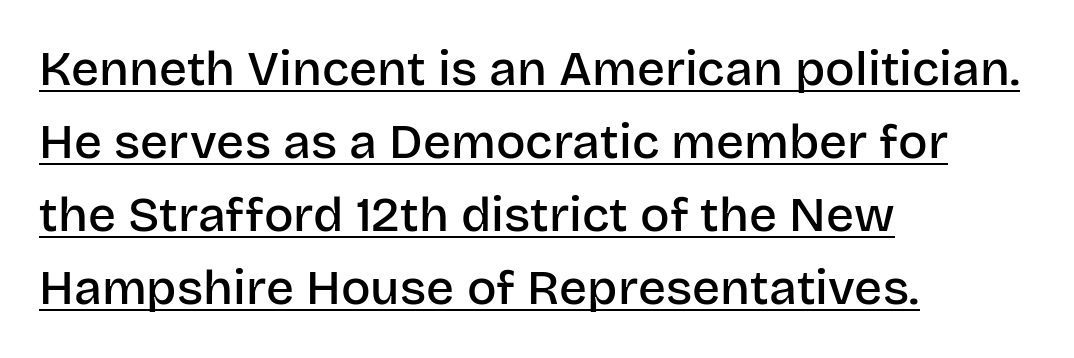
The image shows 49 px semibold sans-serif type, upright; set left-aligned, normal line spacing (1.49x), normal letter spacing, underlined; low stroke contrast and a large x-height.
